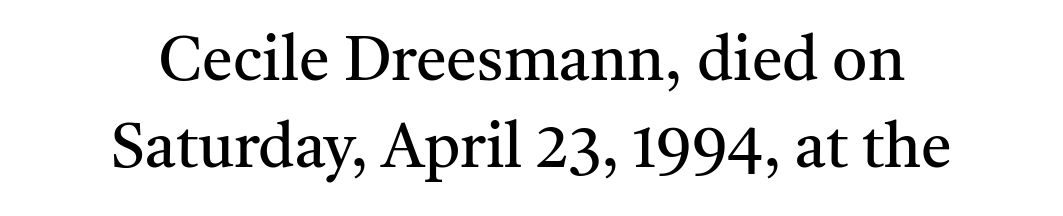
Q: Is the text bold? A: No.
Q: Is the text italic (slanted)? A: No, it is upright.
Q: Is the typeface a serif or a sans-serif typeface? A: Serif.
Q: Is the text underlined? A: No.
Q: How is the paragraph aligned? A: Centered.
Q: Is the spacing between letters normal or unusually wide? A: Normal.
Q: Is the spacing between lines tight, normal or loose? A: Normal.
Q: Width (condensed, normal, or wide)? A: Normal.
Q: Stroke contrast? A: Medium.
Q: x-height? A: Medium.
Q: Monospaced? A: No.
